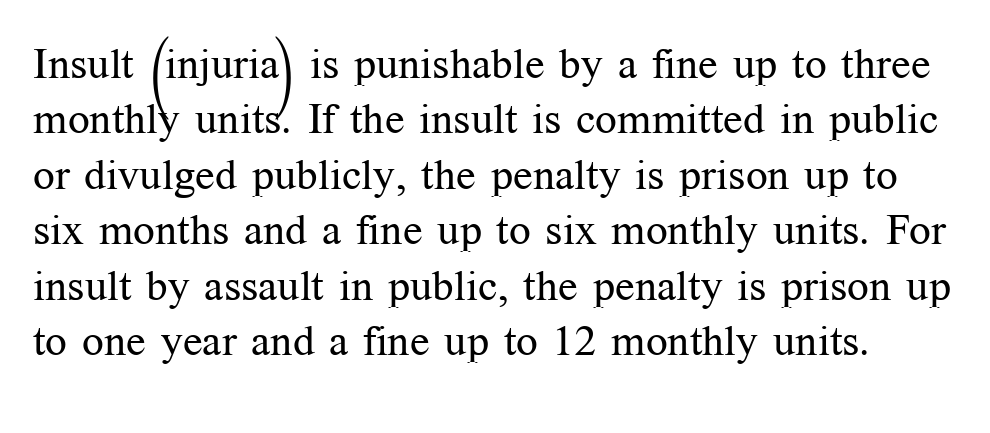
Q: Is the text bold? A: No.
Q: Is the text italic (slanted)? A: No, it is upright.
Q: Is the typeface a serif or a sans-serif typeface? A: Serif.
Q: Is the text underlined? A: No.
Q: Is the spacing between letters normal or unusually wide? A: Normal.
Q: Is the spacing between lines tight, normal or loose? A: Normal.
Q: Width (condensed, normal, or wide)? A: Normal.
Q: Stroke contrast? A: Medium.
Q: x-height? A: Medium.
Q: Monospaced? A: No.
